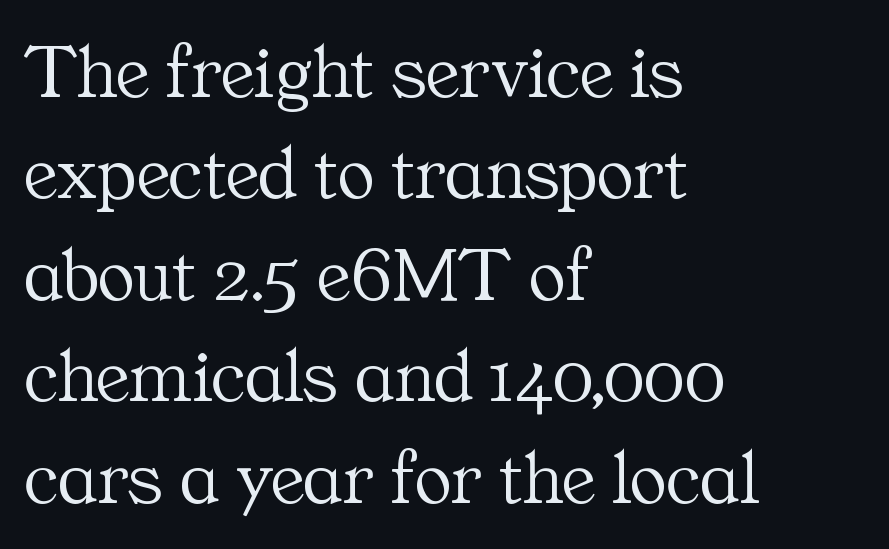
Q: Is the text bold? A: No.
Q: Is the text italic (slanted)? A: No, it is upright.
Q: Is the typeface a serif or a sans-serif typeface? A: Serif.
Q: Is the text underlined? A: No.
Q: How is the paragraph aligned? A: Left-aligned.
Q: Is the spacing between letters normal or unusually wide? A: Normal.
Q: Is the spacing between lines tight, normal or loose? A: Normal.
Q: Width (condensed, normal, or wide)? A: Normal.
Q: Stroke contrast? A: Medium.
Q: x-height? A: Medium.
Q: Monospaced? A: No.
